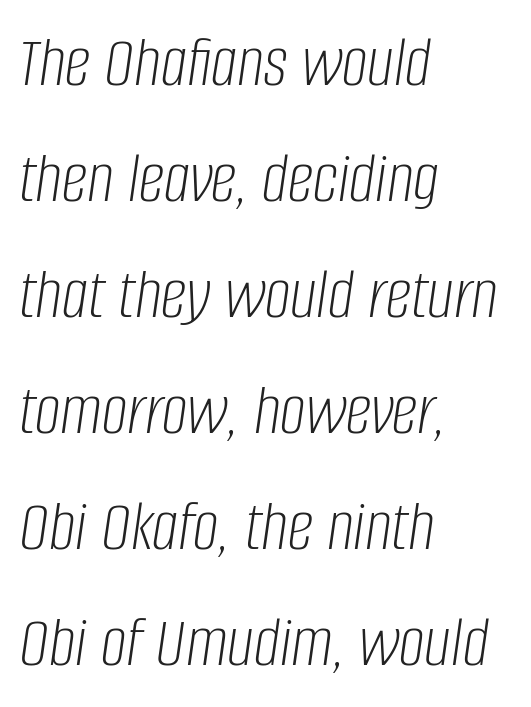
Yep, that's italic — everything's leaning. No extra ink here — the face is not bold. The passage shown stacks its lines at a standard gap. Varying glyph widths throughout — classic text-font behaviour.
